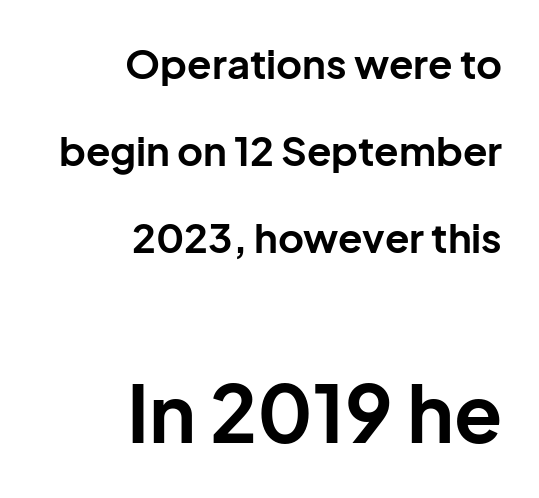
{"serif": "no", "italic": "no", "bold": "yes", "weight": "bold", "width": "normal", "stroke_contrast": "low", "x_height": "medium", "monospaced": "no", "underline": "no", "align": "right", "line_spacing": "loose", "line_spacing_ratio": 2.17, "letter_spacing": "normal", "letter_spacing_em": 0.0, "larger_block": "second", "size_ratio": 1.98, "glyph_px": 79}
